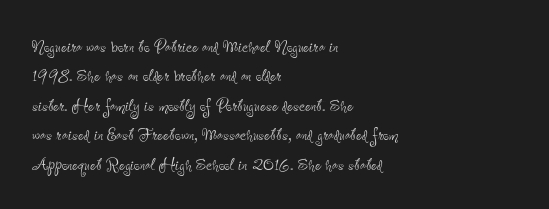
{"bold": "no", "underline": "no", "align": "left", "line_spacing": "normal", "line_spacing_ratio": 1.4, "letter_spacing": "normal", "letter_spacing_em": 0.0, "glyph_px": 21}
